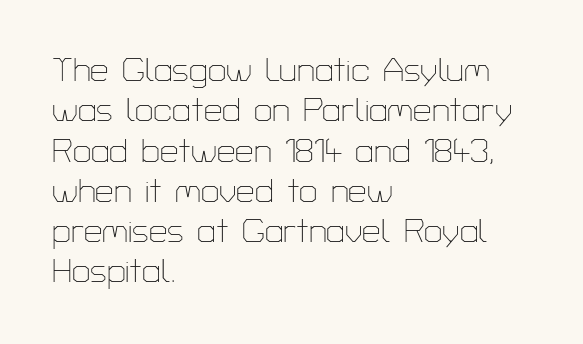
{"serif": "no", "italic": "no", "bold": "no", "weight": "thin", "width": "normal", "stroke_contrast": "low", "x_height": "medium", "monospaced": "no", "underline": "no", "align": "left", "line_spacing_ratio": 1.22, "letter_spacing": "normal", "letter_spacing_em": 0.0, "glyph_px": 33}
